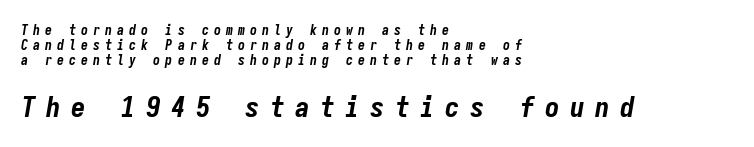
The image shows 29 px bold, condensed type, italic (leaning right), monospaced; set left-aligned, tight line spacing (1.06x), unusually wide letter spacing (+0.36 em), not underlined; the second (bottom) block is 2.07x larger; low stroke contrast and a medium x-height.
